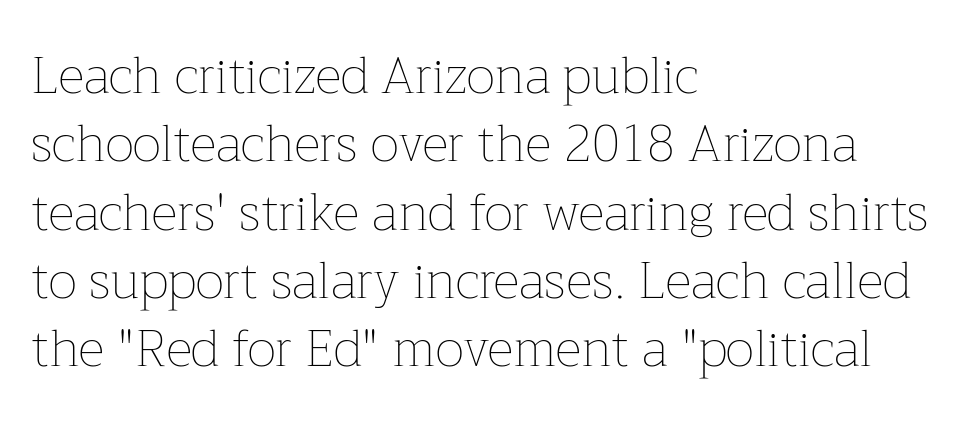
The image shows 51 px thin type, upright; set left-aligned, normal line spacing (1.34x), normal letter spacing, not underlined; low stroke contrast and a medium x-height.
